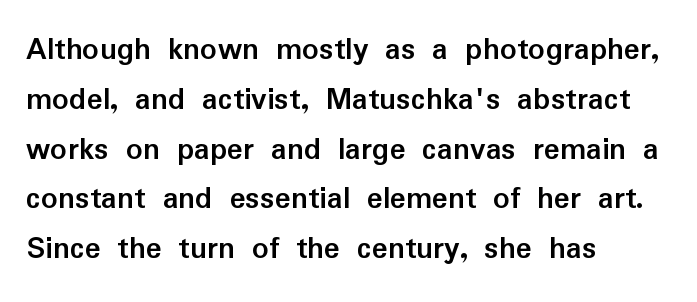
{"serif": "no", "italic": "no", "bold": "yes", "weight": "semibold", "width": "normal", "stroke_contrast": "low", "x_height": "medium", "monospaced": "no", "underline": "no", "align": "left", "line_spacing": "normal", "line_spacing_ratio": 1.51, "letter_spacing": "normal", "letter_spacing_em": 0.0, "glyph_px": 33}
